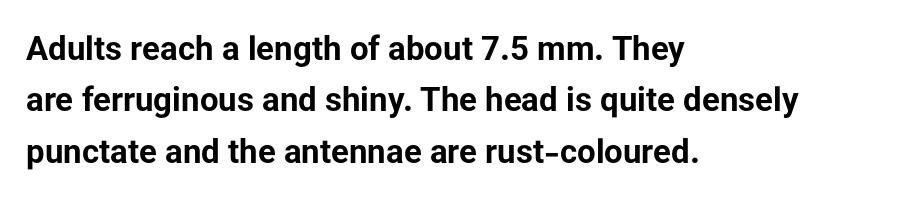
The specimen reads as upright at a glance. You can tell from the bare stems that sans-serif type was used. Successive baselines arrive at the customary interval. Words float on clear page, feet unadorned.
